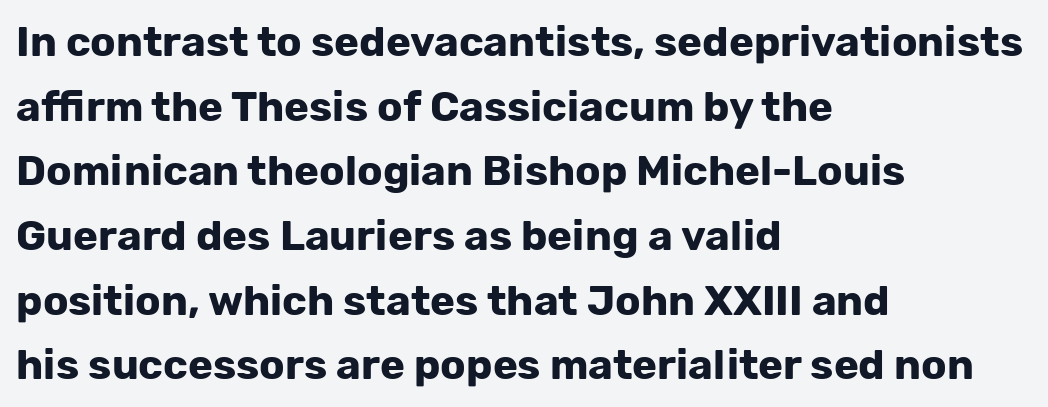
Q: Is the text bold? A: Yes.
Q: Is the text italic (slanted)? A: No, it is upright.
Q: Is the typeface a serif or a sans-serif typeface? A: Sans-serif.
Q: Is the text underlined? A: No.
Q: How is the paragraph aligned? A: Left-aligned.
Q: Is the spacing between letters normal or unusually wide? A: Normal.
Q: Is the spacing between lines tight, normal or loose? A: Normal.
Q: Width (condensed, normal, or wide)? A: Normal.
Q: Stroke contrast? A: Low.
Q: x-height? A: Medium.
Q: Monospaced? A: No.
